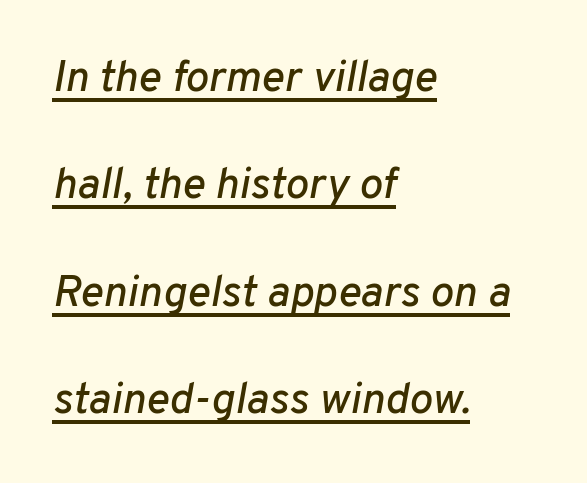
Q: Is the text italic (slanted)? A: Yes, it leans right by about 10 degrees.
Q: Is the text underlined? A: Yes.
Q: How is the paragraph aligned? A: Left-aligned.
Q: Is the spacing between letters normal or unusually wide? A: Normal.
Q: Is the spacing between lines tight, normal or loose? A: Loose.
Q: Width (condensed, normal, or wide)? A: Normal.
Q: Stroke contrast? A: Low.
Q: x-height? A: Medium.
Q: Monospaced? A: No.
